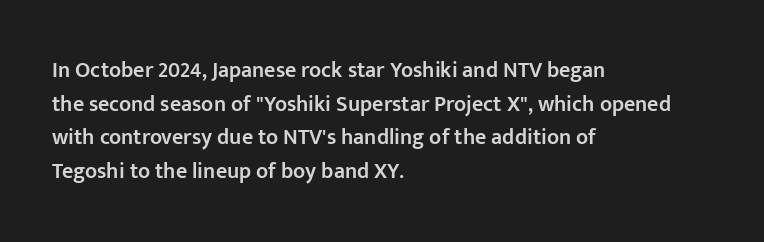
Q: Is the text bold? A: Semi-bold.
Q: Is the text italic (slanted)? A: No, it is upright.
Q: Is the text underlined? A: No.
Q: How is the paragraph aligned? A: Left-aligned.
Q: Is the spacing between letters normal or unusually wide? A: Normal.
Q: Is the spacing between lines tight, normal or loose? A: Normal.
